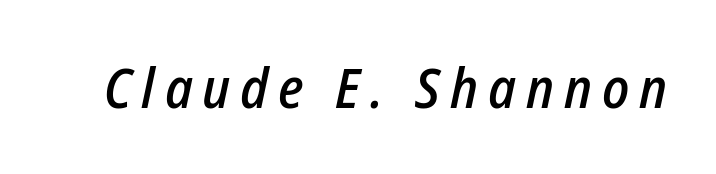
The image shows 55 px semibold, condensed type, italic (leaning right); set not underlined; low stroke contrast and a medium x-height.
